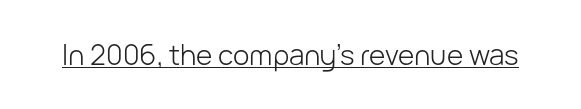
{"serif": "no", "italic": "no", "bold": "no", "weight": "light", "width": "normal", "stroke_contrast": "low", "x_height": "medium", "monospaced": "no", "underline": "yes", "letter_spacing": "normal", "letter_spacing_em": 0.0, "glyph_px": 28}
